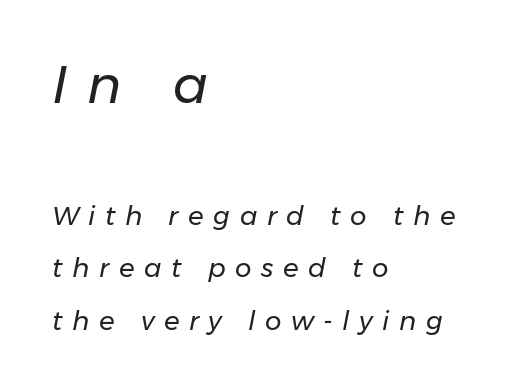
{"italic": "yes", "lean": "right", "slant_degrees": 11, "bold": "no", "weight": "regular", "width": "normal", "stroke_contrast": "low", "x_height": "medium", "monospaced": "no", "underline": "no", "align": "left", "line_spacing": "loose", "line_spacing_ratio": 2.02, "letter_spacing": "wide", "letter_spacing_em": 0.37, "larger_block": "first", "size_ratio": 2.0, "glyph_px": 52}
